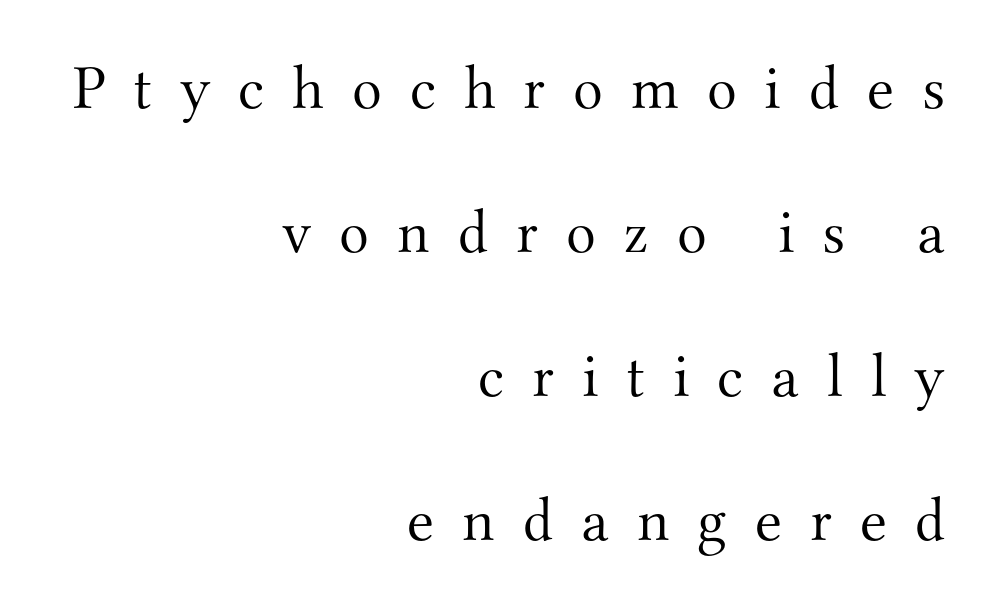
If you drew a line through each stem, it would be perfectly vertical. The passage shown is typed in a proportional face where columns would drift. The typesetter chose a ragged-left arrangement here. Check the space under the baseline: it is left empty. The strokes carry an ordinary text weight at most. The letterforms stand isolated, each surrounded by extra space.
